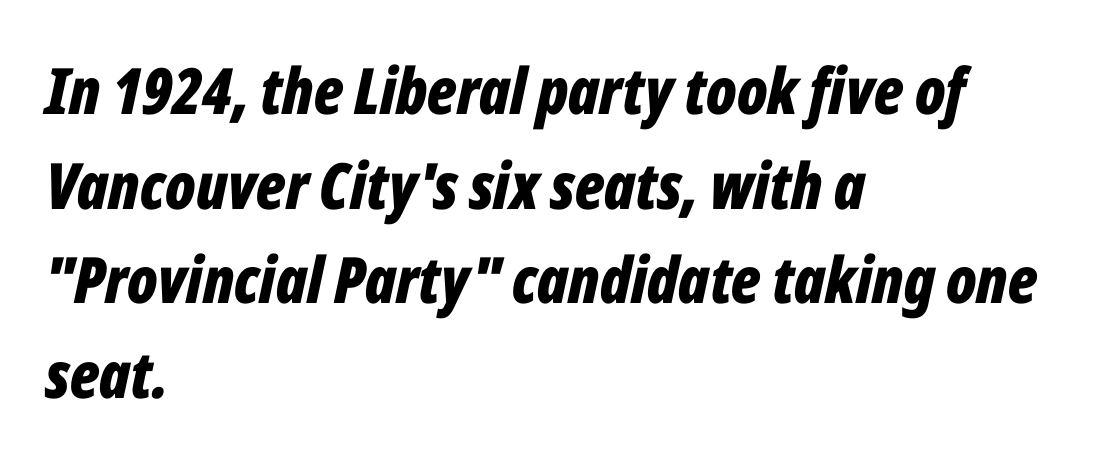
The image shows 64 px bold, condensed type, italic (leaning right); set left-aligned, normal line spacing (1.48x), normal letter spacing, not underlined; low stroke contrast and a medium x-height.
